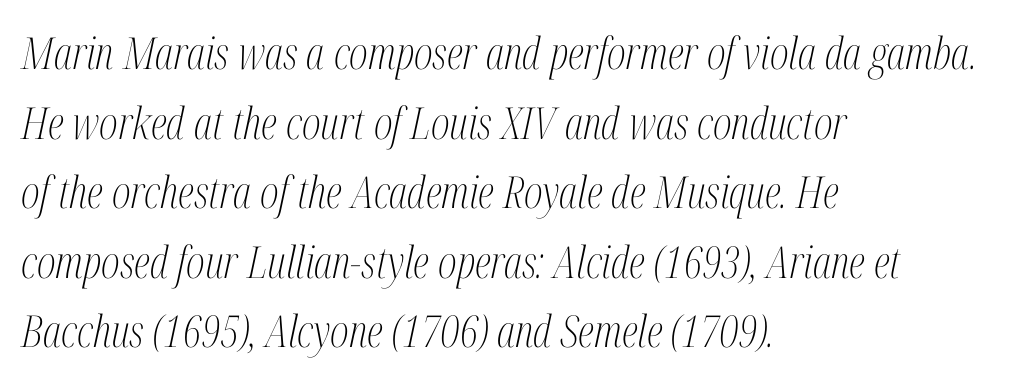
Is the type slanted? Yes — the strokes lean at a clear angle. Heaviness? Minimal to ordinary, like unemphasized prose. Proportional: the letters do not fall into vertical columns. This rendering employs a face with finishing strokes, i.e., a serif. The type is set solid horizontally, with unmodified tracking. The specimen omits any rule beneath the text block's lines.
